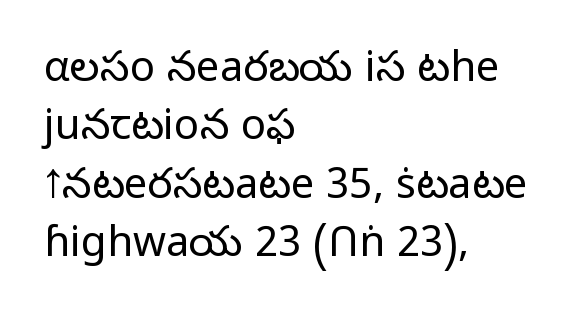
The image shows 42 px light sans-serif type, upright; set left-aligned, normal line spacing (1.39x), normal letter spacing, not underlined; low stroke contrast and a medium x-height.
